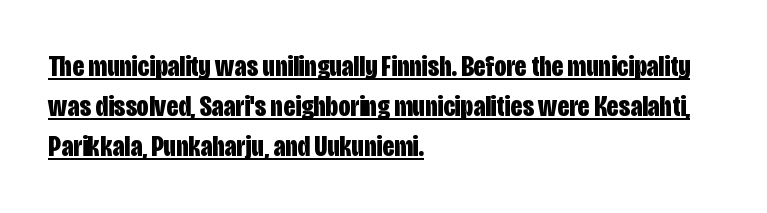
{"serif": "no", "italic": "no", "bold": "yes", "weight": "bold", "width": "condensed", "stroke_contrast": "low", "x_height": "large", "monospaced": "no", "underline": "yes", "align": "left", "line_spacing": "normal", "line_spacing_ratio": 1.33, "letter_spacing": "normal", "letter_spacing_em": 0.0, "glyph_px": 30}
